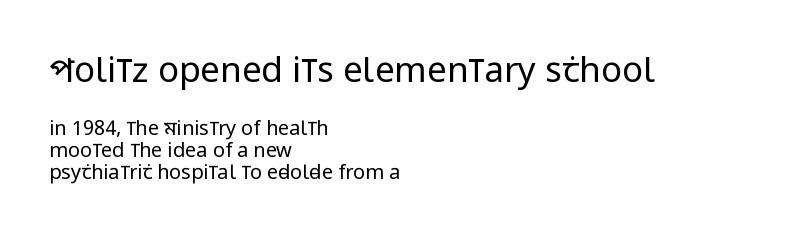
The image shows 35 px regular-weight, condensed sans-serif type, upright; set left-aligned, tight line spacing (1.11x), normal letter spacing, not underlined; the first (top) block is 1.75x larger; low stroke contrast and a large x-height.
